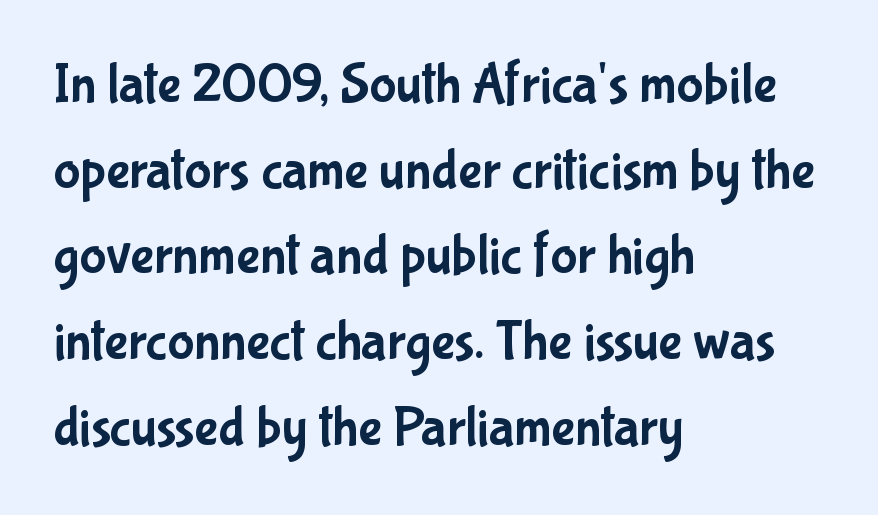
The image shows 56 px condensed sans-serif type, upright; set left-aligned, normal line spacing (1.53x), normal letter spacing, not underlined; low stroke contrast and a medium x-height.
